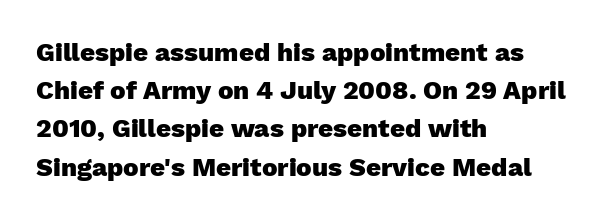
The image shows 26 px bold type, upright; set left-aligned, normal line spacing (1.47x), normal letter spacing, not underlined.
